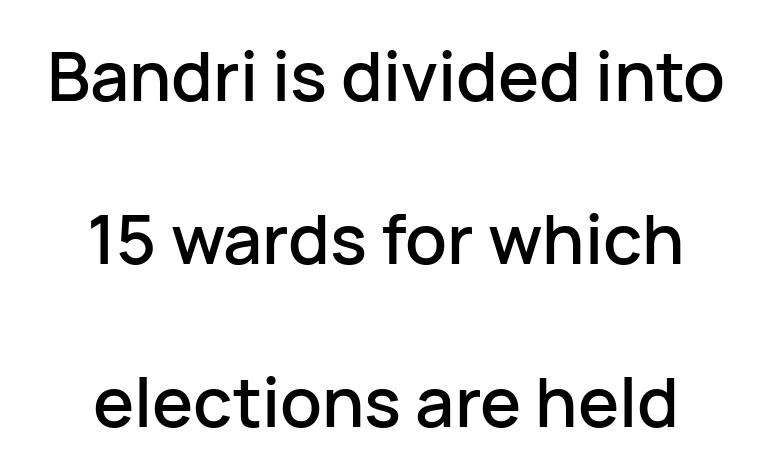
The image shows 69 px sans-serif type, upright; set centered, loose line spacing (2.36x), normal letter spacing, not underlined; low stroke contrast and a medium x-height.
